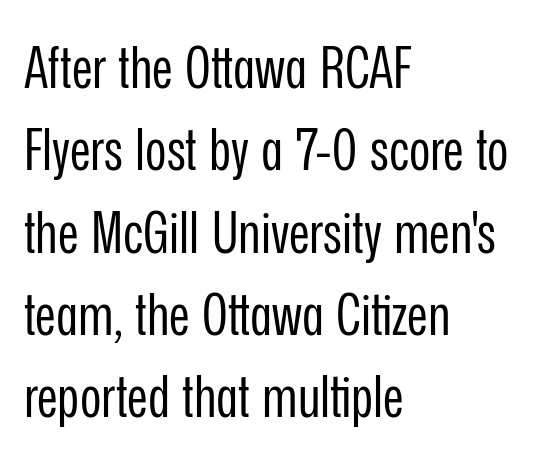
The designer went with a sans here, leaving each stem footless. These lines are rendered in a variable-pitch font. Where is the straight margin? On the left. The letters sit at their default tracking, neither squeezed nor spread.
